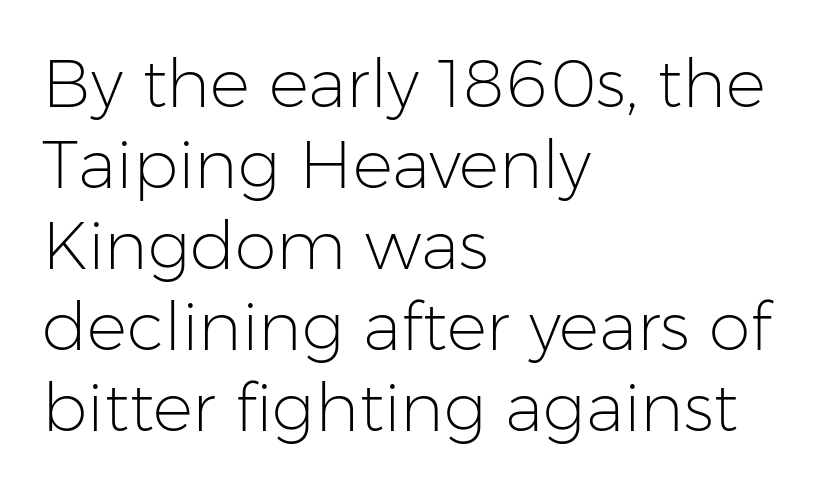
Think of a printed novel: that variable character pitch is what you see here. Weight: not bold — regular or lighter. This sample is left-justified, so line endings fall wherever the words run out. Unlike italic type, these characters show no tilt at all. The tracking reads as untouched default to a designer's eye. What kind of face is this? One without serifs — a sans.
